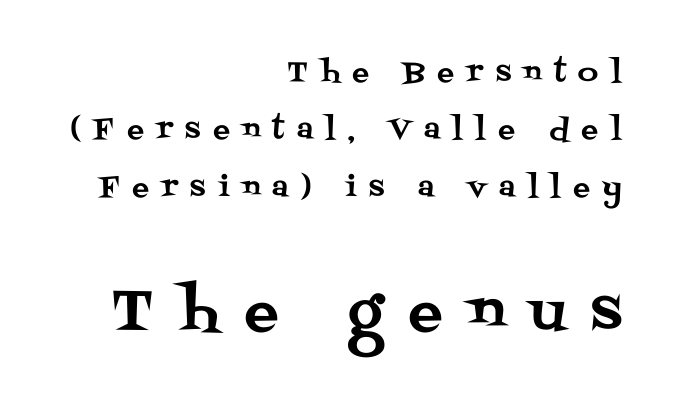
{"serif": "yes", "italic": "no", "width": "normal", "stroke_contrast": "medium", "x_height": "large", "monospaced": "no", "underline": "no", "align": "right", "line_spacing": "loose", "line_spacing_ratio": 2.05, "letter_spacing": "wide", "letter_spacing_em": 0.45, "larger_block": "second", "size_ratio": 2.04, "glyph_px": 57}
